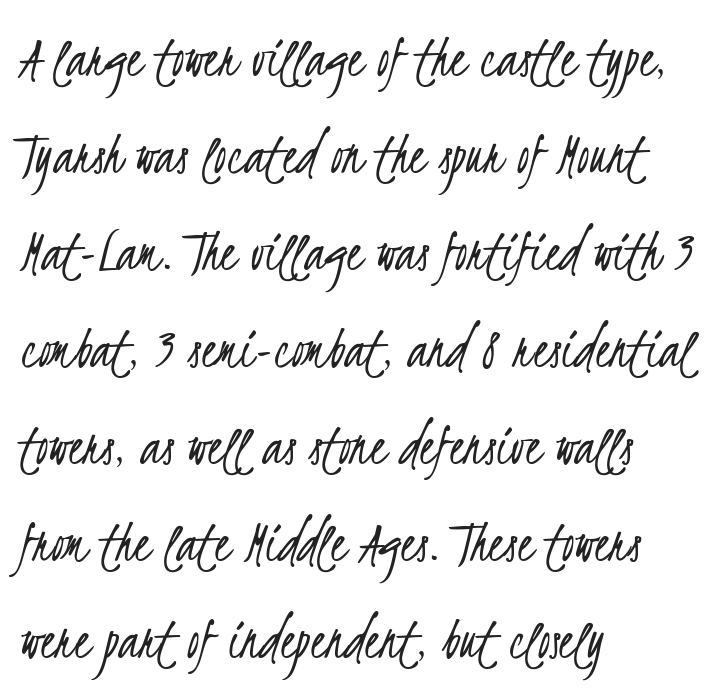
The image shows 61 px light, condensed sans-serif type; set left-aligned, normal line spacing (1.59x), normal letter spacing, not underlined; low stroke contrast and a small x-height.
